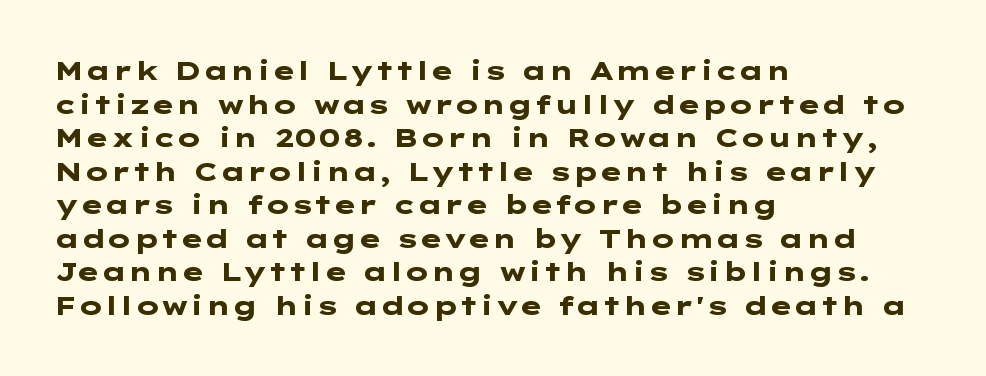
The image shows 26 px bold type, upright; set left-aligned, normal line spacing (1.29x), normal letter spacing, not underlined.
